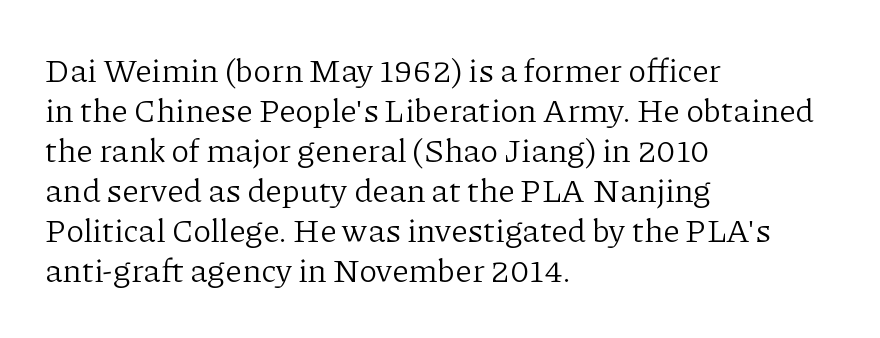
The image shows 33 px light serif type, upright; set left-aligned, line spacing 1.21x, normal letter spacing, not underlined; low stroke contrast and a medium x-height.
